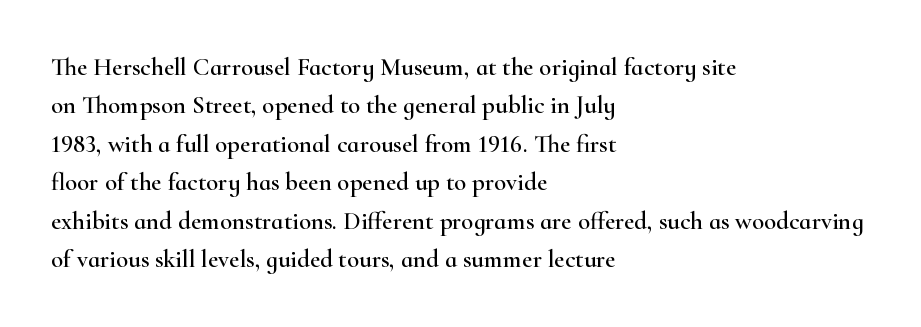
{"italic": "no", "underline": "no", "align": "left", "line_spacing": "normal", "line_spacing_ratio": 1.54, "letter_spacing": "normal", "letter_spacing_em": 0.0, "glyph_px": 25}
